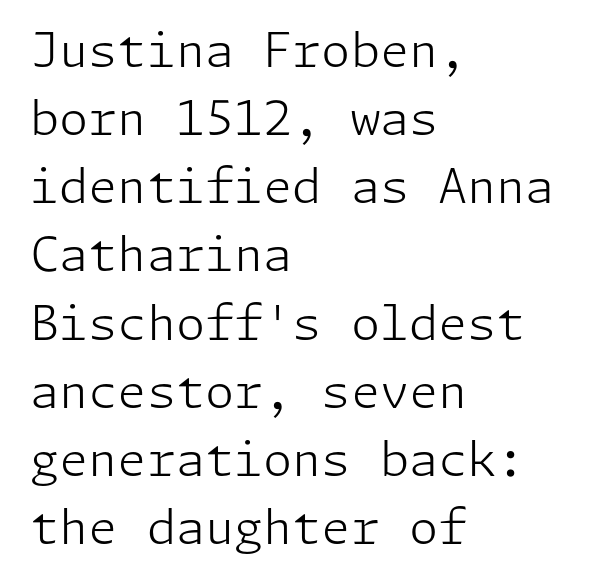
This rendering employs a face without finishing strokes, i.e., a sans-serif. Spacing between characters is what you'd get straight out of the box. Does the leading feel generous? No, just average. Posture: straight, roman, zero tilt. No word sits above an underline. Line starts are locked; line ends wander.
